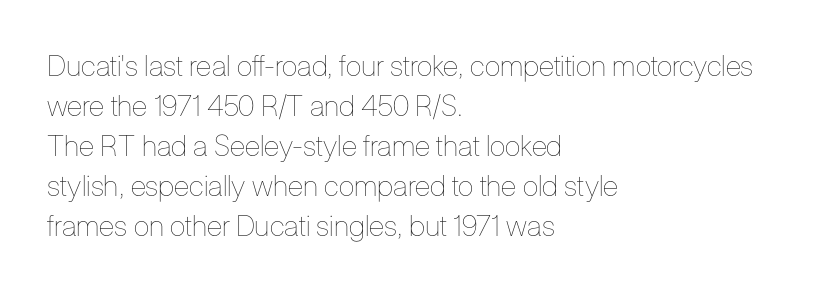
Q: Is the text bold? A: No.
Q: Is the text italic (slanted)? A: No, it is upright.
Q: Is the text underlined? A: No.
Q: How is the paragraph aligned? A: Left-aligned.
Q: Is the spacing between letters normal or unusually wide? A: Normal.
Q: Is the spacing between lines tight, normal or loose? A: Normal.
Q: Width (condensed, normal, or wide)? A: Condensed.
Q: Stroke contrast? A: Low.
Q: x-height? A: Medium.
Q: Monospaced? A: No.
